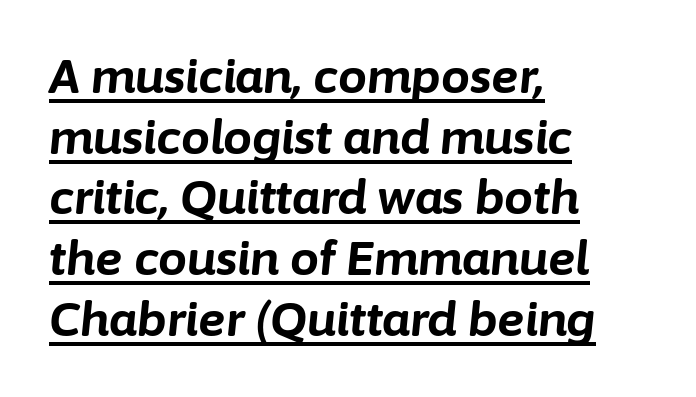
The image shows 46 px bold type, italic (leaning right); set left-aligned, normal line spacing (1.32x), normal letter spacing, underlined; low stroke contrast and a medium x-height.
